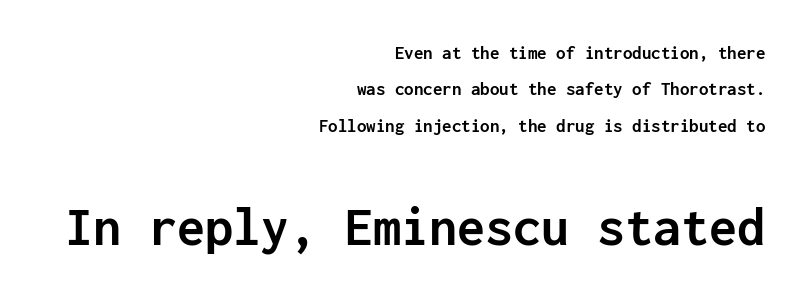
Q: Is the text bold? A: Yes.
Q: Is the text italic (slanted)? A: No, it is upright.
Q: Is the typeface a serif or a sans-serif typeface? A: Sans-serif.
Q: Is the text underlined? A: No.
Q: How is the paragraph aligned? A: Right-aligned.
Q: Is the spacing between letters normal or unusually wide? A: Normal.
Q: Is the spacing between lines tight, normal or loose? A: Loose.
Q: Which block of text is set in a larger size, the first (top) or the second (bottom)? A: The second (bottom) one.
Q: Width (condensed, normal, or wide)? A: Normal.
Q: Stroke contrast? A: Low.
Q: x-height? A: Medium.
Q: Monospaced? A: Yes.
